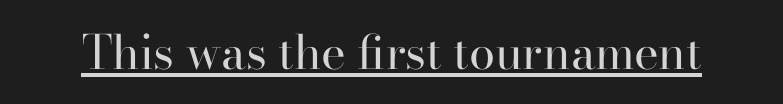
Q: Is the text bold? A: No.
Q: Is the text italic (slanted)? A: No, it is upright.
Q: Is the typeface a serif or a sans-serif typeface? A: Serif.
Q: Is the text underlined? A: Yes.
Q: Is the spacing between letters normal or unusually wide? A: Normal.
Q: Width (condensed, normal, or wide)? A: Normal.
Q: Stroke contrast? A: High.
Q: x-height? A: Small.
Q: Monospaced? A: No.
